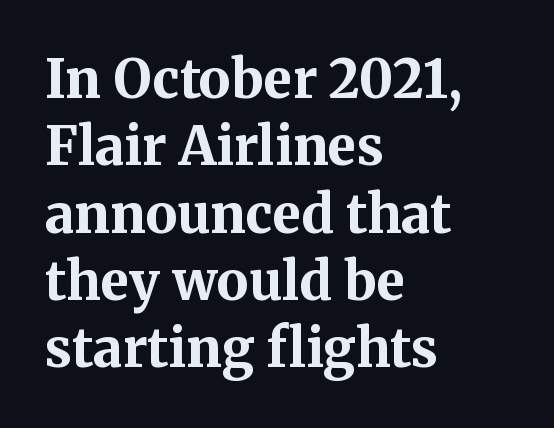
{"serif": "yes", "italic": "no", "bold": "yes", "weight": "bold", "width": "normal", "stroke_contrast": "medium", "x_height": "medium", "monospaced": "no", "underline": "no", "align": "left", "line_spacing": "normal", "line_spacing_ratio": 1.27, "letter_spacing": "normal", "letter_spacing_em": 0.0, "glyph_px": 53}
